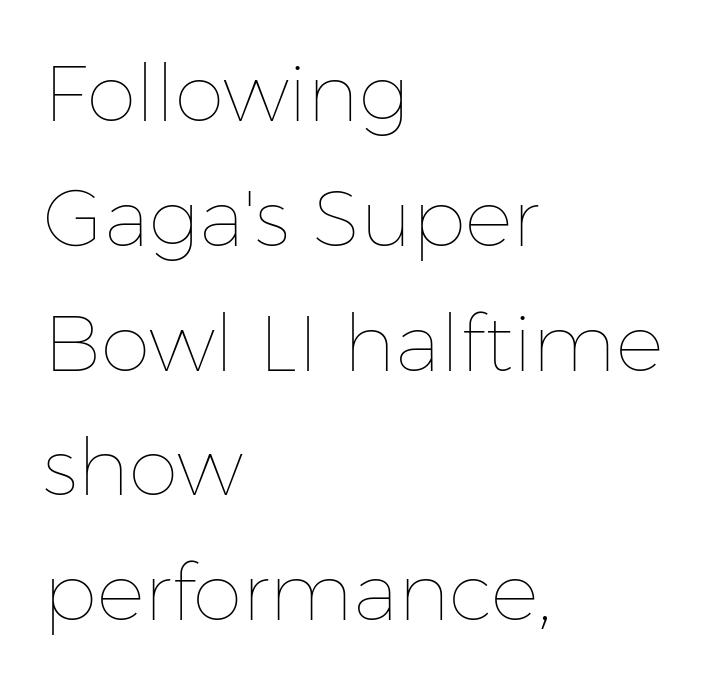
{"italic": "no", "bold": "no", "weight": "thin", "width": "normal", "stroke_contrast": "low", "x_height": "medium", "monospaced": "no", "underline": "no", "align": "left", "line_spacing": "normal", "line_spacing_ratio": 1.56, "letter_spacing": "normal", "letter_spacing_em": 0.0, "glyph_px": 80}
